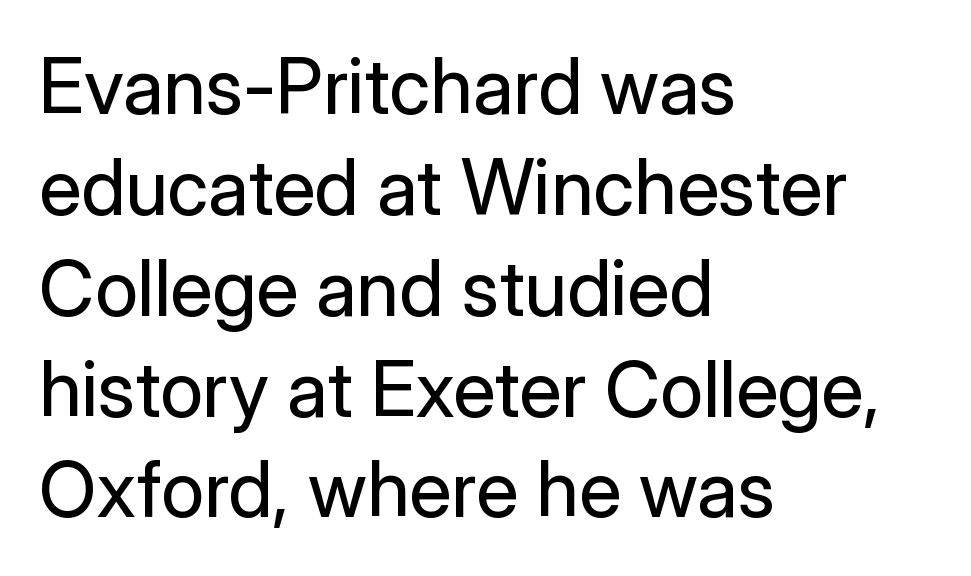
The image shows 77 px regular-weight sans-serif type, upright; set left-aligned, normal line spacing (1.31x), normal letter spacing, not underlined; low stroke contrast and a medium x-height.
